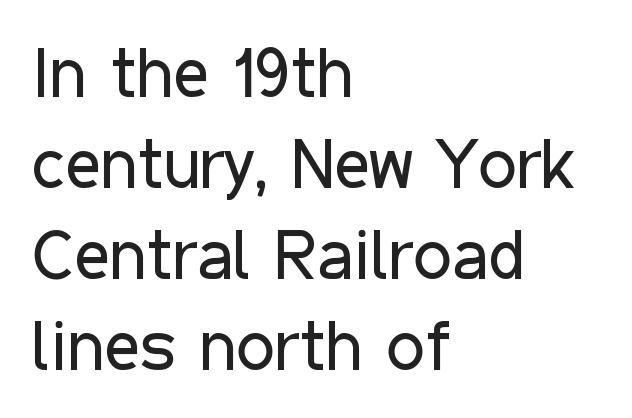
{"serif": "no", "italic": "no", "bold": "no", "weight": "regular", "width": "condensed", "stroke_contrast": "low", "x_height": "medium", "monospaced": "no", "underline": "no", "align": "left", "line_spacing": "normal", "line_spacing_ratio": 1.32, "letter_spacing": "normal", "letter_spacing_em": 0.0, "glyph_px": 69}
